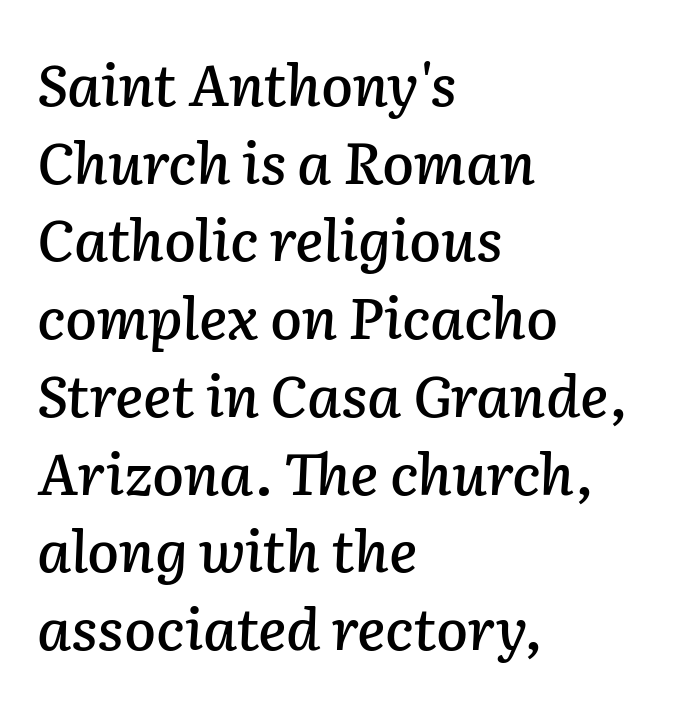
The image shows 58 px text type, italic (leaning right); set left-aligned, normal line spacing (1.34x), normal letter spacing, not underlined; low stroke contrast and a medium x-height.
